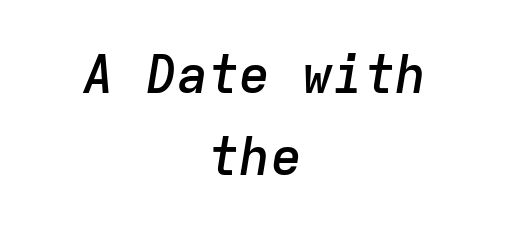
{"italic": "yes", "lean": "right", "slant_degrees": 9, "bold": "semi", "weight": "semibold", "width": "normal", "stroke_contrast": "low", "x_height": "medium", "monospaced": "yes", "underline": "no", "align": "center", "line_spacing": "normal", "line_spacing_ratio": 1.58, "letter_spacing": "normal", "letter_spacing_em": 0.0, "glyph_px": 52}
